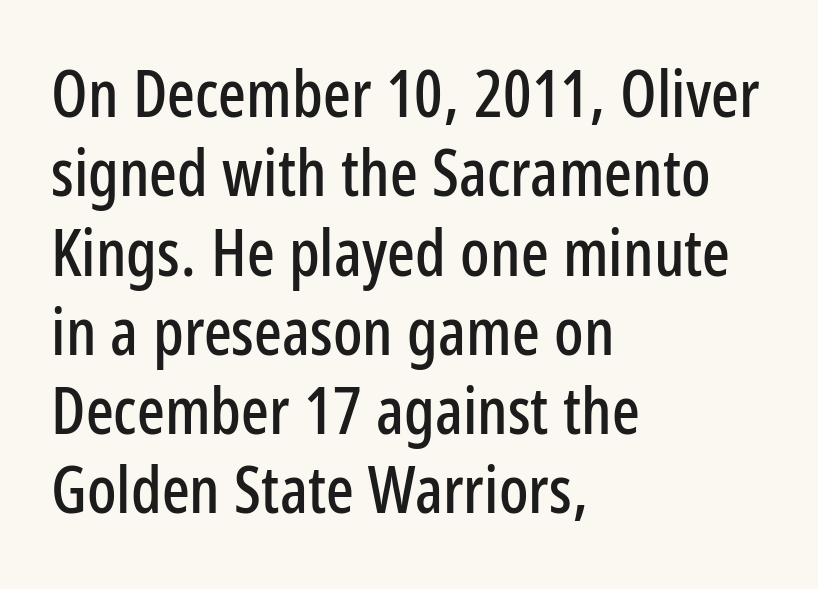
Q: Is the text italic (slanted)? A: No, it is upright.
Q: Is the typeface a serif or a sans-serif typeface? A: Sans-serif.
Q: Is the text underlined? A: No.
Q: How is the paragraph aligned? A: Left-aligned.
Q: Is the spacing between letters normal or unusually wide? A: Normal.
Q: Width (condensed, normal, or wide)? A: Condensed.
Q: Stroke contrast? A: Low.
Q: x-height? A: Medium.
Q: Monospaced? A: No.
